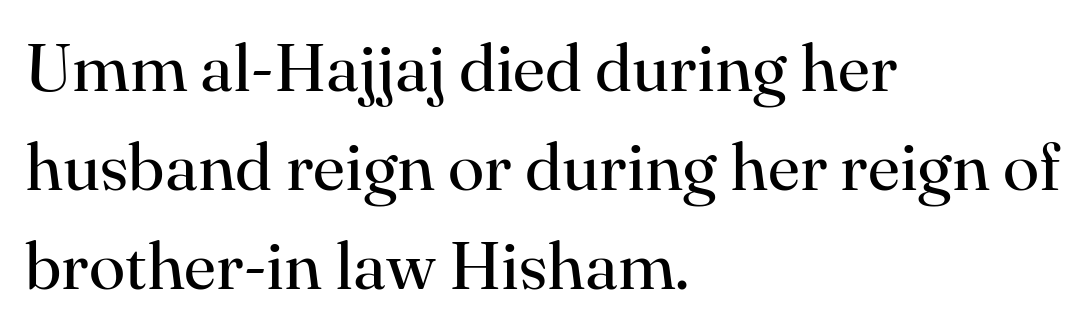
Rendered with straight, roman letterforms. This sample keeps an unexceptional amount of space between lines. Is this a fixed-width face? No — the glyphs have proportional, varying widths. Honestly, the letter spacing is just normal — you wouldn't notice it. These glyphs show unthickened strokes, regular width or finer.
